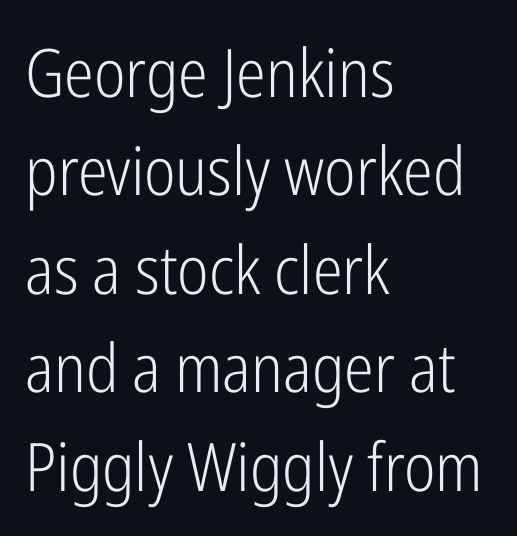
Q: Is the text bold? A: No.
Q: Is the text italic (slanted)? A: No, it is upright.
Q: Is the typeface a serif or a sans-serif typeface? A: Sans-serif.
Q: Is the text underlined? A: No.
Q: How is the paragraph aligned? A: Left-aligned.
Q: Is the spacing between letters normal or unusually wide? A: Normal.
Q: Is the spacing between lines tight, normal or loose? A: Normal.
Q: Width (condensed, normal, or wide)? A: Condensed.
Q: Stroke contrast? A: Low.
Q: x-height? A: Medium.
Q: Monospaced? A: No.
